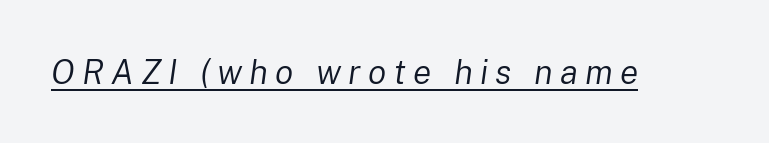
Q: Is the text bold? A: No.
Q: Is the text italic (slanted)? A: Yes, it leans right by about 8 degrees.
Q: Is the text underlined? A: Yes.
Q: Is the spacing between letters normal or unusually wide? A: Unusually wide.
Q: Width (condensed, normal, or wide)? A: Normal.
Q: Stroke contrast? A: Low.
Q: x-height? A: Medium.
Q: Monospaced? A: No.
